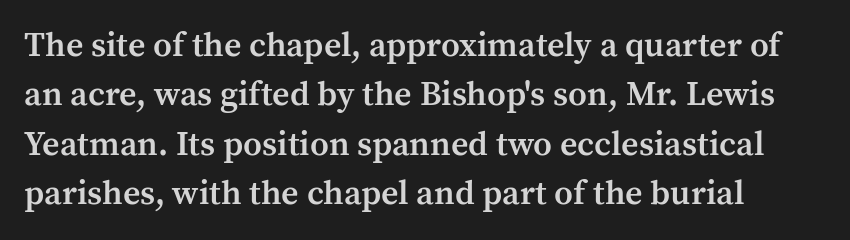
{"serif": "yes", "italic": "no", "bold": "semi", "weight": "semibold", "width": "normal", "stroke_contrast": "medium", "x_height": "medium", "monospaced": "no", "underline": "no", "align": "left", "line_spacing": "normal", "line_spacing_ratio": 1.45, "letter_spacing": "normal", "letter_spacing_em": 0.0, "glyph_px": 34}
